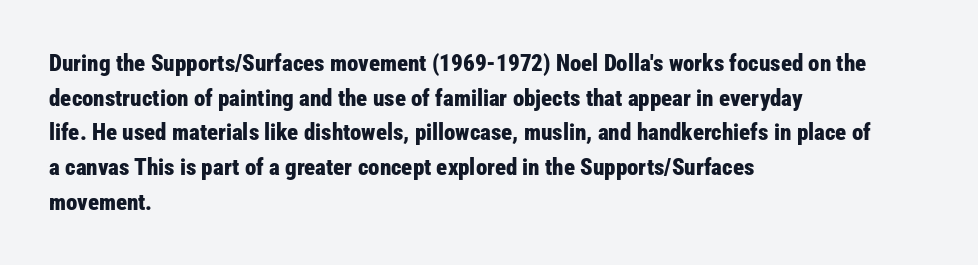
Q: Is the text bold? A: Yes.
Q: Is the text italic (slanted)? A: No, it is upright.
Q: Is the text underlined? A: No.
Q: How is the paragraph aligned? A: Left-aligned.
Q: Is the spacing between letters normal or unusually wide? A: Normal.
Q: Is the spacing between lines tight, normal or loose? A: Normal.
